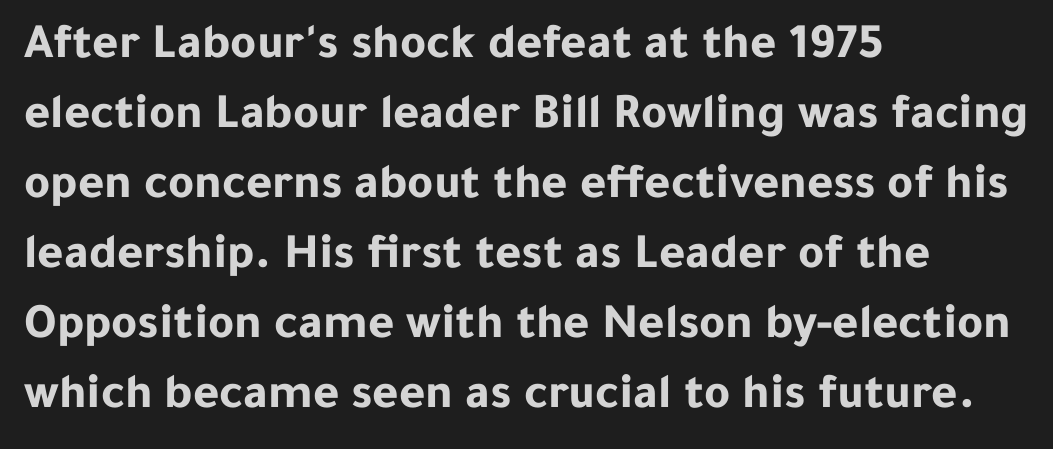
The passage shown is typed in a proportional face where columns would drift. The rendering uses a moderate line-height, typical for paragraphs. Stroke thickness is high; the sample reads as a true bold. Upright lettering throughout. The letters carry no serifs — their stems end cleanly without finishing strokes. Teacher's note: observe the even left margin — that is flush-left alignment.
